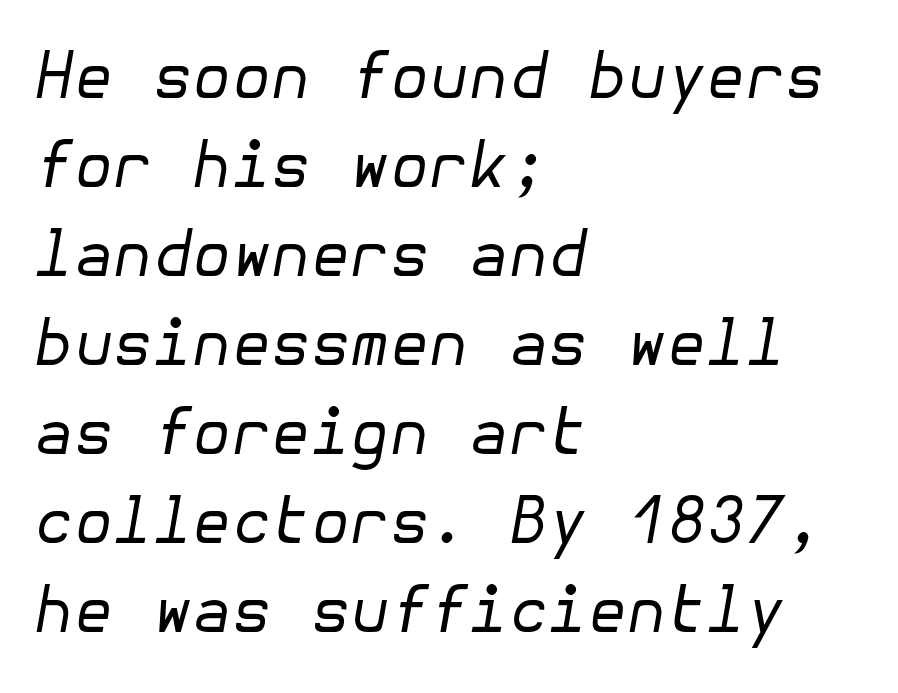
The image shows 64 px regular-weight type, italic (leaning right); set left-aligned, normal line spacing (1.39x), normal letter spacing, not underlined; low stroke contrast and a medium x-height.
